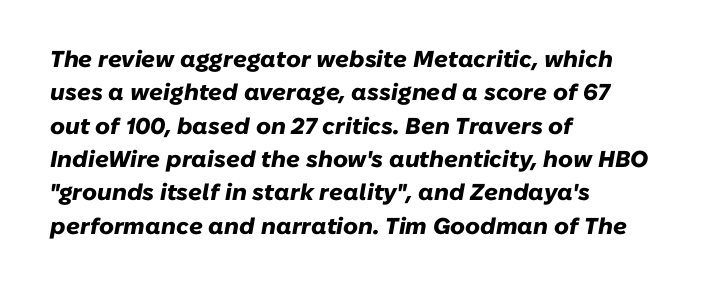
It's the slanting kind of type. The line-height multiplier appears to be the usual default. Any mark beneath the type? The region is blank. Its strokes are broad and dark, the hallmark of bold type.
